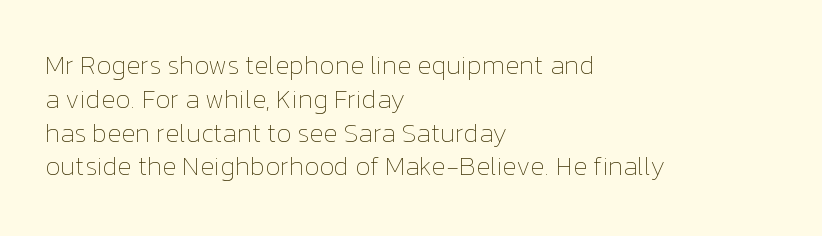
Q: Is the text bold? A: No.
Q: Is the text italic (slanted)? A: No, it is upright.
Q: Is the text underlined? A: No.
Q: How is the paragraph aligned? A: Left-aligned.
Q: Is the spacing between letters normal or unusually wide? A: Normal.
Q: Is the spacing between lines tight, normal or loose? A: Normal.
